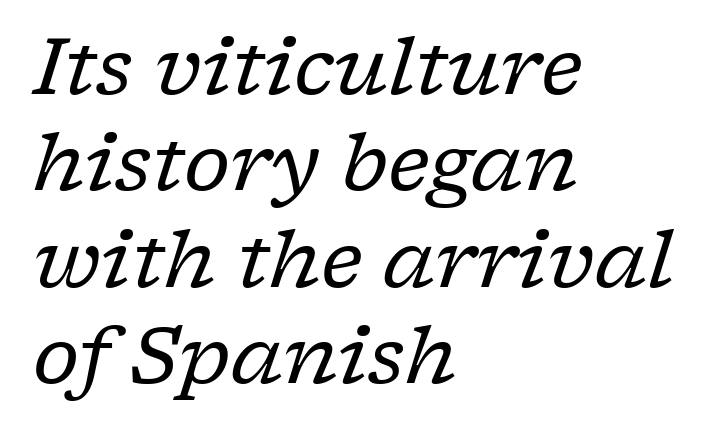
Q: Is the text bold? A: No.
Q: Is the text italic (slanted)? A: Yes, it leans right by about 17 degrees.
Q: Is the typeface a serif or a sans-serif typeface? A: Serif.
Q: Is the text underlined? A: No.
Q: How is the paragraph aligned? A: Left-aligned.
Q: Is the spacing between letters normal or unusually wide? A: Normal.
Q: Width (condensed, normal, or wide)? A: Normal.
Q: Stroke contrast? A: Low.
Q: x-height? A: Medium.
Q: Monospaced? A: No.
